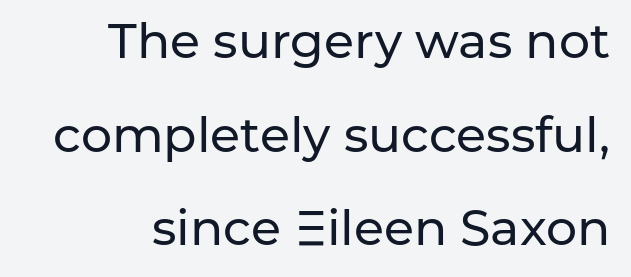
The image shows 49 px sans-serif type, upright; set loose line spacing (1.91x), normal letter spacing, not underlined; low stroke contrast and a medium x-height.
